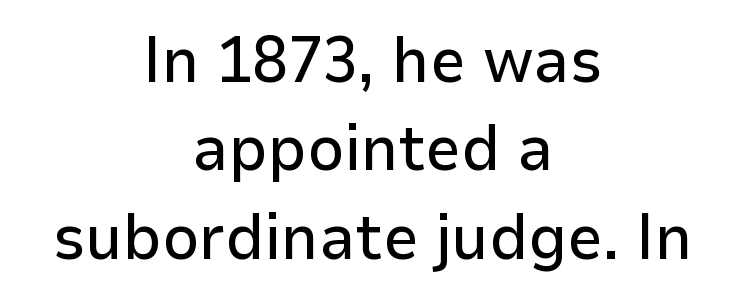
The glyphs in this specimen are sans serif. Do the characters align in a grid? No, the font is proportional. The specimen omits any rule beneath the text block's lines. Tall strokes in this sample are plumb rather than angled.
